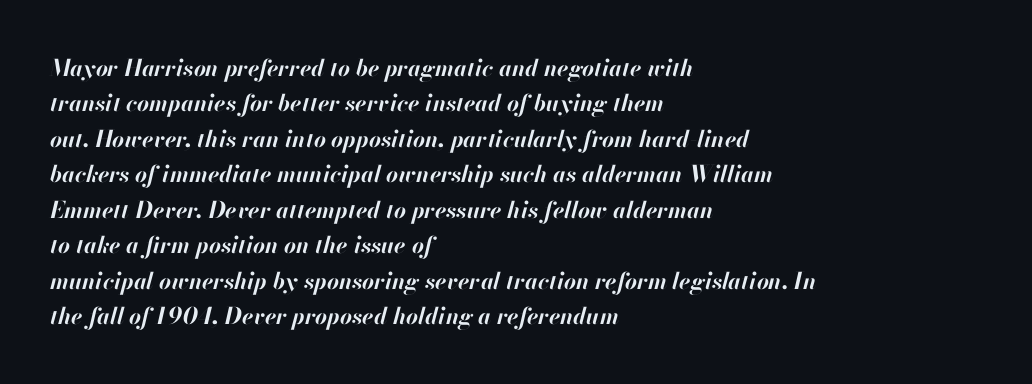
The image shows 23 px bold type, italic (leaning right); set left-aligned, normal line spacing (1.54x), normal letter spacing, not underlined.
